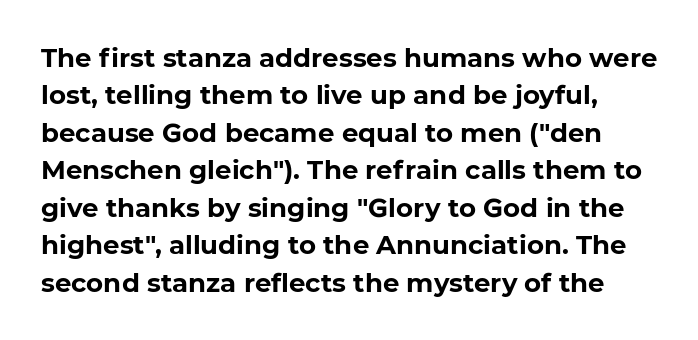
{"bold": "yes", "underline": "no", "line_spacing": "normal", "line_spacing_ratio": 1.44, "letter_spacing": "normal", "letter_spacing_em": 0.0, "glyph_px": 26}
